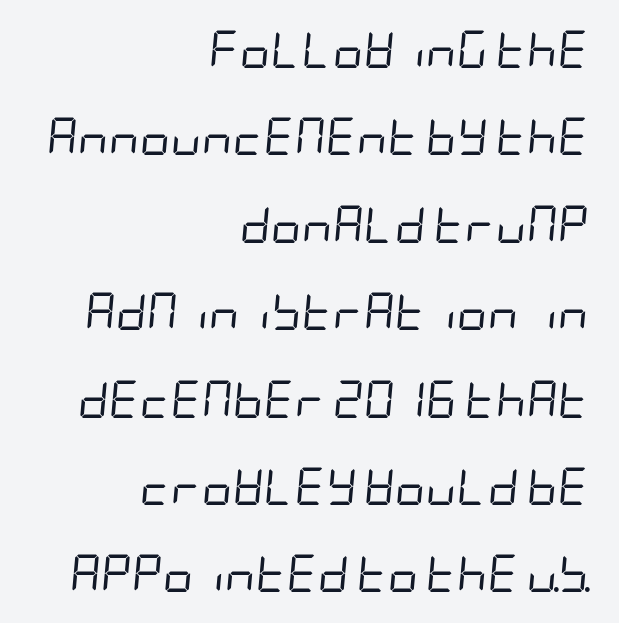
Does extra space separate the letters? No, they use regular spacing. These glyphs show unthickened strokes, regular width or finer. Honestly, there is no underline to notice here at all. Short and long lines alike share a common ending point at right. Reading down the column, the eye jumps a long way to each next line. The text carries the slant typical of an italic or oblique font.
